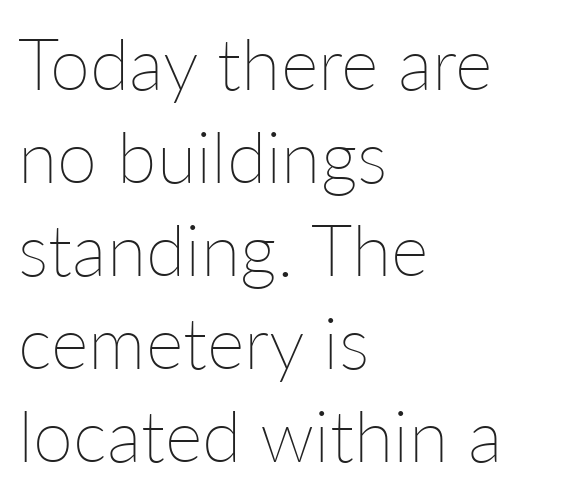
Each letter keeps its own natural width here, so spacing adapts to shape. Counters stay open thanks to moderate or lighter strokes. This is roman type, the default non-slanted kind. This rendering features lettering with no underline. The rendering uses a moderate line-height, typical for paragraphs. Glyph-to-glyph distance matches everyday printed text.
